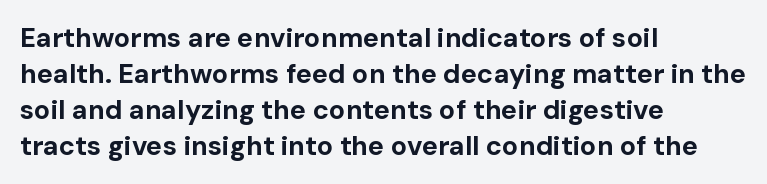
{"italic": "no", "bold": "yes", "underline": "no", "align": "left", "line_spacing": "normal", "line_spacing_ratio": 1.33, "letter_spacing": "normal", "letter_spacing_em": 0.0, "glyph_px": 27}
